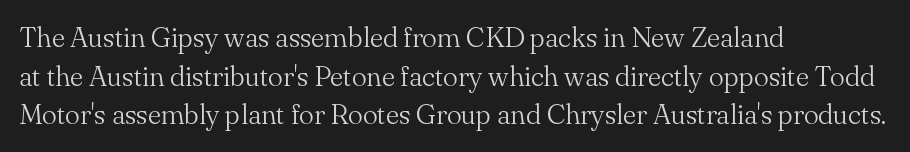
{"serif": "yes", "italic": "no", "bold": "no", "weight": "light", "width": "normal", "stroke_contrast": "medium", "x_height": "small", "monospaced": "no", "underline": "no", "align": "left", "line_spacing": "normal", "line_spacing_ratio": 1.38, "letter_spacing": "normal", "letter_spacing_em": 0.0, "glyph_px": 28}
